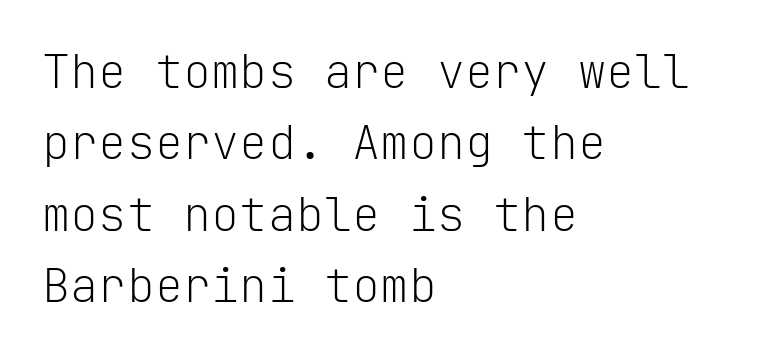
The image shows 47 px light sans-serif type, upright, monospaced; set left-aligned, normal line spacing (1.52x), normal letter spacing, not underlined; low stroke contrast and a medium x-height.
